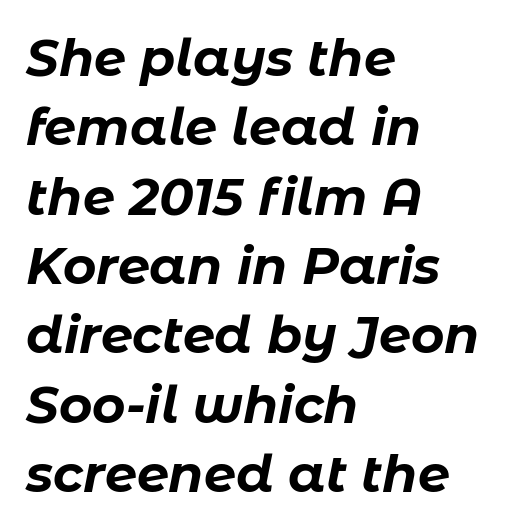
The image shows 51 px bold type, italic (leaning right); set left-aligned, normal line spacing (1.36x), normal letter spacing, not underlined; low stroke contrast and a medium x-height.
